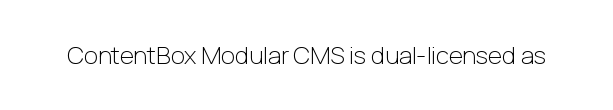
Only glyphs here, with clear space below each row. Notice how the stems are strictly vertical — no italics here. Between one letter and the next there's only the usual sliver of space. Is this a heavy cut? Hardly; it is regular or lighter.
